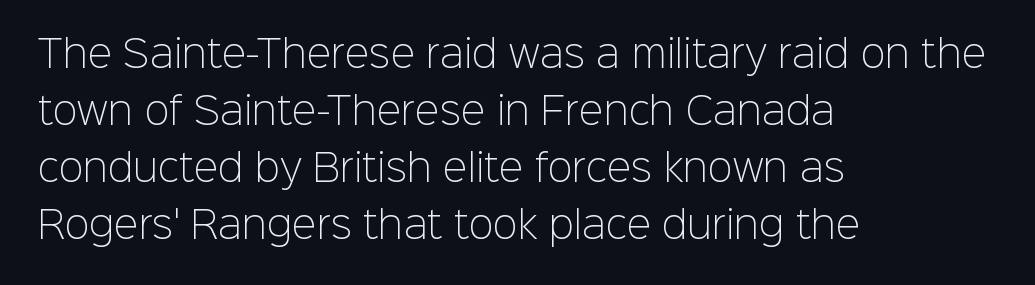
Q: Is the text bold? A: No.
Q: Is the text italic (slanted)? A: No, it is upright.
Q: Is the typeface a serif or a sans-serif typeface? A: Sans-serif.
Q: Is the text underlined? A: No.
Q: How is the paragraph aligned? A: Left-aligned.
Q: Is the spacing between letters normal or unusually wide? A: Normal.
Q: Is the spacing between lines tight, normal or loose? A: Normal.
Q: Width (condensed, normal, or wide)? A: Normal.
Q: Stroke contrast? A: Low.
Q: x-height? A: Medium.
Q: Monospaced? A: No.
